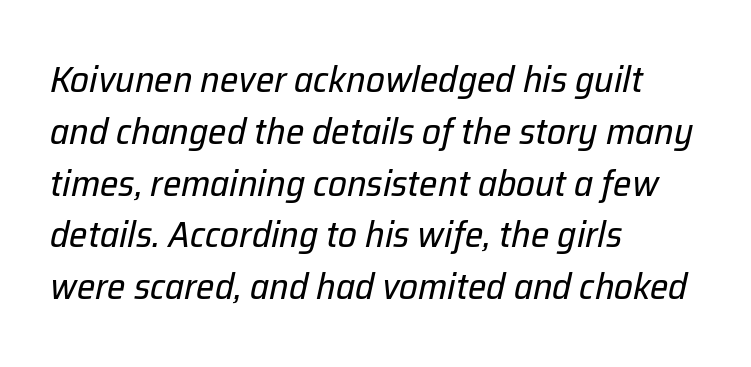
The image shows 37 px regular-weight type, italic (leaning right); set left-aligned, normal line spacing (1.4x), normal letter spacing, not underlined; low stroke contrast and a medium x-height.
